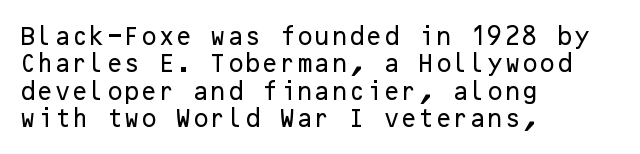
{"italic": "no", "underline": "no", "align": "left", "line_spacing": "normal", "line_spacing_ratio": 1.37, "letter_spacing": "normal", "letter_spacing_em": 0.0, "glyph_px": 20}
